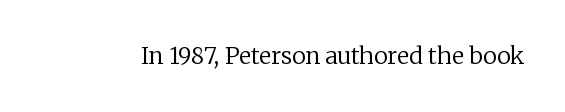
{"italic": "no", "bold": "no", "underline": "no", "letter_spacing": "normal", "letter_spacing_em": 0.0, "glyph_px": 23}
